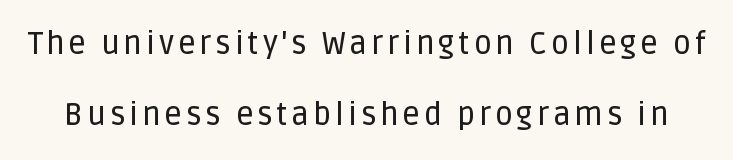
Q: Is the text italic (slanted)? A: No, it is upright.
Q: Is the typeface a serif or a sans-serif typeface? A: Sans-serif.
Q: Is the text underlined? A: No.
Q: Is the spacing between lines tight, normal or loose? A: Loose.
Q: Width (condensed, normal, or wide)? A: Normal.
Q: Stroke contrast? A: Low.
Q: x-height? A: Large.
Q: Monospaced? A: No.
